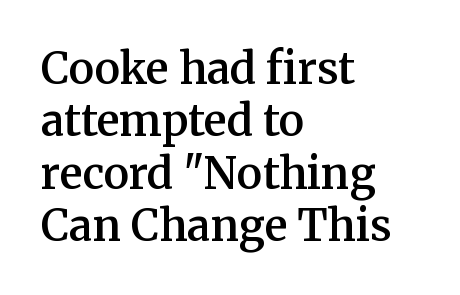
The image shows 43 px semibold serif type, upright; set left-aligned, line spacing 1.22x, normal letter spacing, not underlined; medium stroke contrast and a medium x-height.
